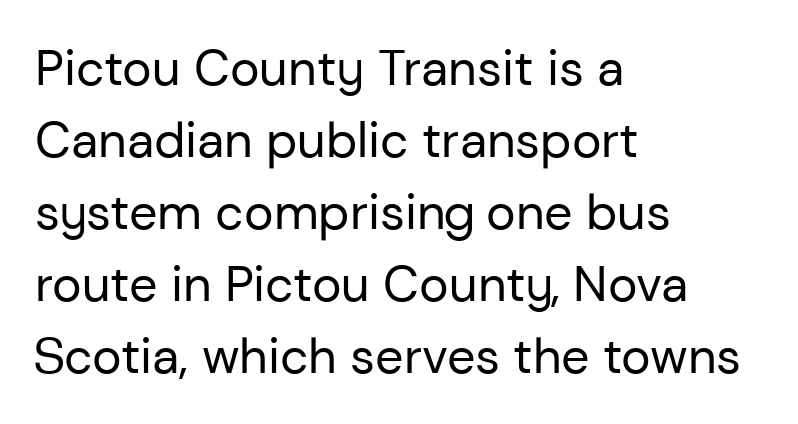
{"serif": "no", "italic": "no", "bold": "no", "weight": "regular", "width": "normal", "stroke_contrast": "low", "x_height": "medium", "monospaced": "no", "underline": "no", "align": "left", "line_spacing": "normal", "line_spacing_ratio": 1.44, "letter_spacing": "normal", "letter_spacing_em": 0.0, "glyph_px": 50}
